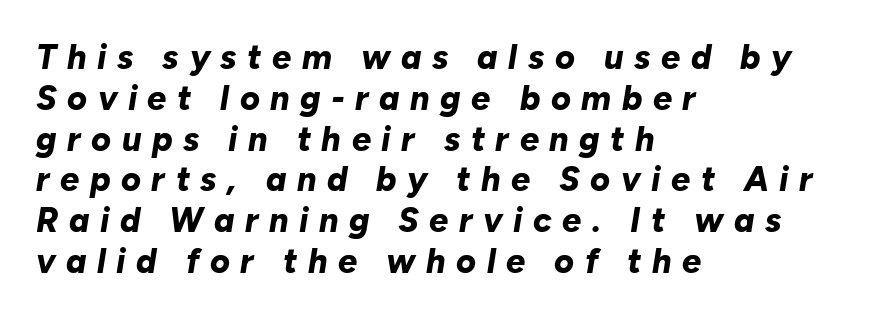
Someone cranked the tracking dial way up on this one. The strokes are fattened all the way to bold. Observe the lean: these are italic letterforms. This rendering features lettering with no underline.
